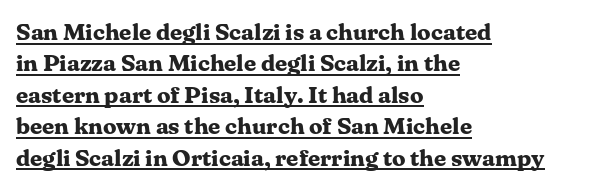
{"italic": "no", "bold": "yes", "underline": "yes", "align": "left", "line_spacing": "normal", "line_spacing_ratio": 1.31, "letter_spacing": "normal", "letter_spacing_em": 0.0, "glyph_px": 24}
